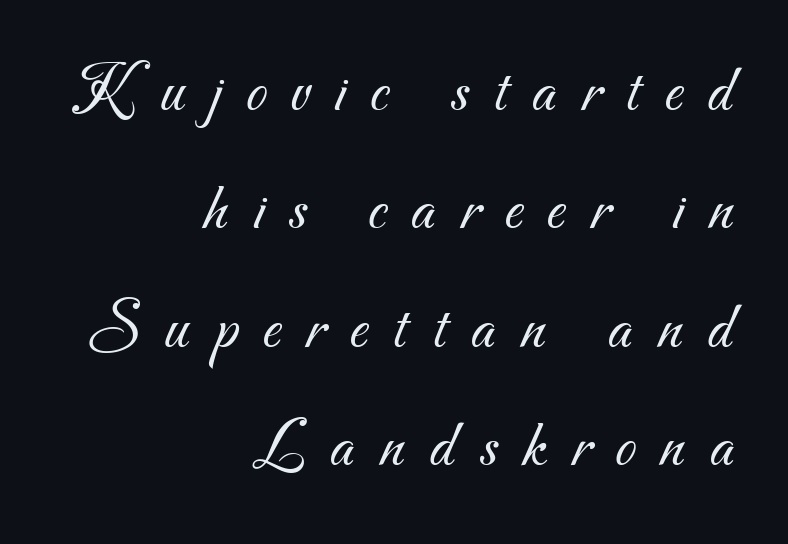
Letterform terminals end flat and unadorned throughout the passage. Here the glyphs are tracked loosely, breaking word shapes into spaced letters. Check the space under the baseline: it is left empty. Each letter keeps its own natural width here, so spacing adapts to shape. The typeface has the unassuming heft of standard copy or less. These lines are set flush right with a ragged left edge.
